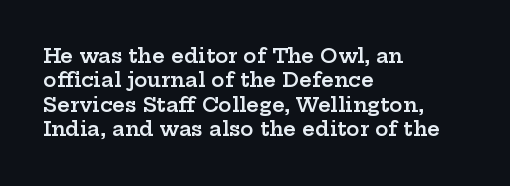
The image shows 20 px text type, upright; set left-aligned, line spacing 1.22x, normal letter spacing, not underlined.
